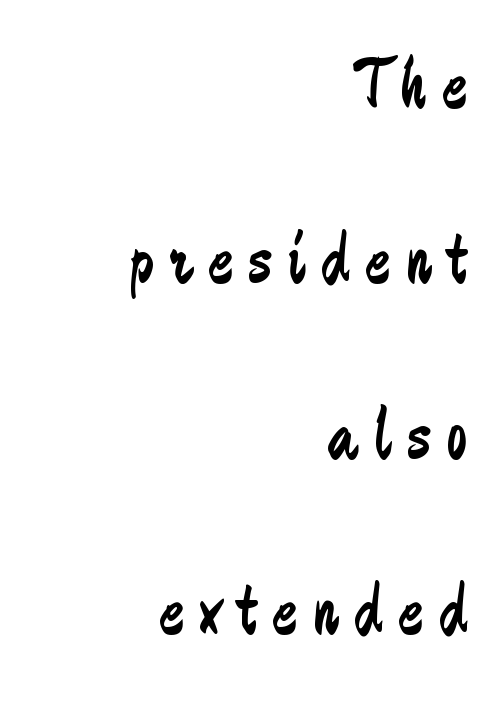
Weight: in the light-to-regular range. The letters advance in unequal steps, a hallmark of proportional type. The paragraph shown leans on its right margin.
